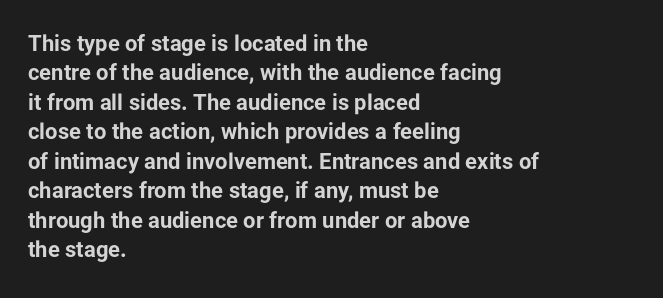
Q: Is the text bold? A: Yes.
Q: Is the text italic (slanted)? A: No, it is upright.
Q: Is the text underlined? A: No.
Q: How is the paragraph aligned? A: Left-aligned.
Q: Is the spacing between letters normal or unusually wide? A: Normal.
Q: Is the spacing between lines tight, normal or loose? A: Normal.
